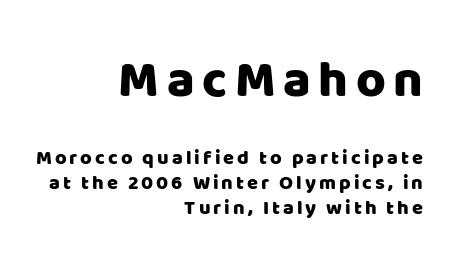
Q: Is the text italic (slanted)? A: No, it is upright.
Q: Is the typeface a serif or a sans-serif typeface? A: Sans-serif.
Q: Is the text underlined? A: No.
Q: How is the paragraph aligned? A: Right-aligned.
Q: Is the spacing between lines tight, normal or loose? A: Normal.
Q: Which block of text is set in a larger size, the first (top) or the second (bottom)? A: The first (top) one.
Q: Width (condensed, normal, or wide)? A: Normal.
Q: Stroke contrast? A: Low.
Q: x-height? A: Large.
Q: Monospaced? A: No.
